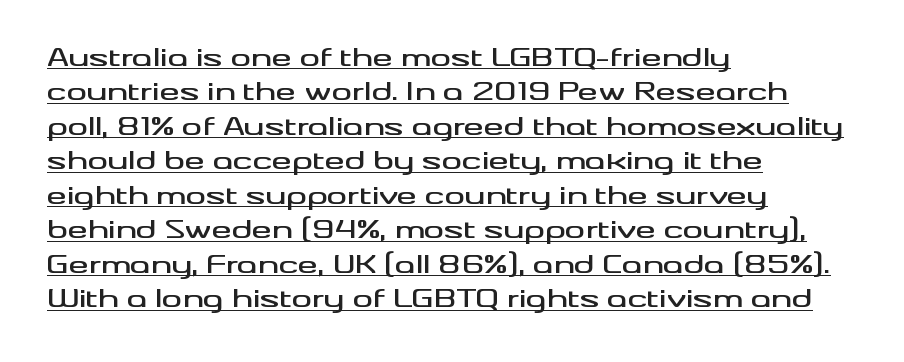
The image shows 25 px text type, upright; set left-aligned, normal line spacing (1.38x), normal letter spacing, underlined.
